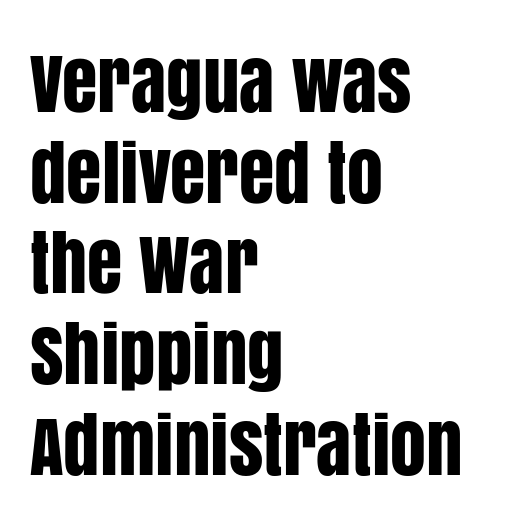
Q: Is the text italic (slanted)? A: No, it is upright.
Q: Is the typeface a serif or a sans-serif typeface? A: Sans-serif.
Q: Is the text underlined? A: No.
Q: How is the paragraph aligned? A: Left-aligned.
Q: Is the spacing between letters normal or unusually wide? A: Normal.
Q: Is the spacing between lines tight, normal or loose? A: Normal.
Q: Width (condensed, normal, or wide)? A: Condensed.
Q: Stroke contrast? A: Low.
Q: x-height? A: Large.
Q: Monospaced? A: No.
